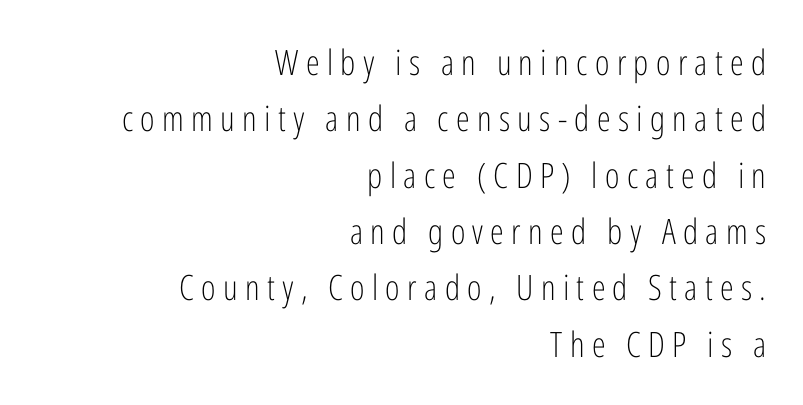
Q: Is the text bold? A: No.
Q: Is the text italic (slanted)? A: No, it is upright.
Q: Is the typeface a serif or a sans-serif typeface? A: Sans-serif.
Q: Is the text underlined? A: No.
Q: How is the paragraph aligned? A: Right-aligned.
Q: Is the spacing between letters normal or unusually wide? A: Unusually wide.
Q: Is the spacing between lines tight, normal or loose? A: Normal.
Q: Width (condensed, normal, or wide)? A: Condensed.
Q: Stroke contrast? A: Low.
Q: x-height? A: Medium.
Q: Monospaced? A: No.
